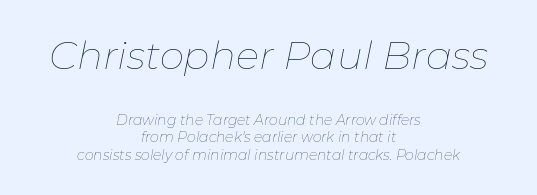
{"italic": "yes", "lean": "right", "slant_degrees": 11, "bold": "no", "weight": "thin", "width": "normal", "stroke_contrast": "low", "x_height": "medium", "monospaced": "no", "underline": "no", "align": "center", "line_spacing": "normal", "line_spacing_ratio": 1.25, "letter_spacing": "normal", "letter_spacing_em": 0.0, "larger_block": "first", "size_ratio": 2.79, "glyph_px": 39}
